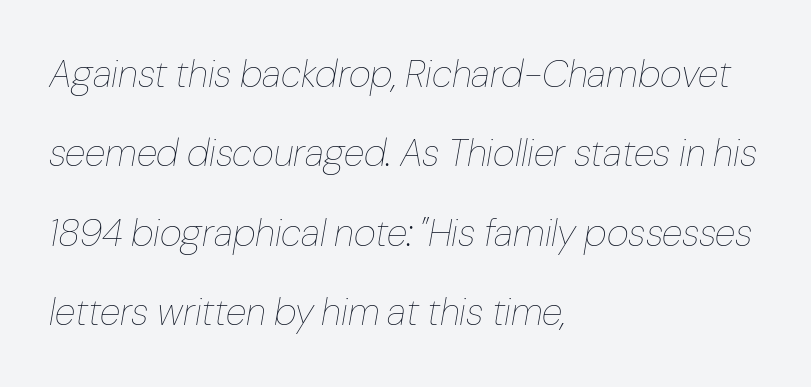
The image shows 38 px thin type, italic (leaning right); set left-aligned, loose line spacing (2.09x), normal letter spacing, not underlined; low stroke contrast and a medium x-height.
